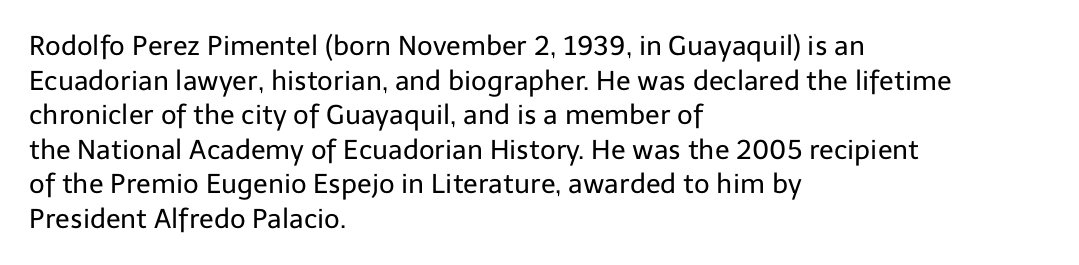
The block of text has a typical density, with ordinary space between rows. Which margin do the lines hug? The left one — the right edge is uneven. The space directly below the letters is spotless. This is the regular roman posture of the typeface. Does extra space separate the letters? No, they use regular spacing.
